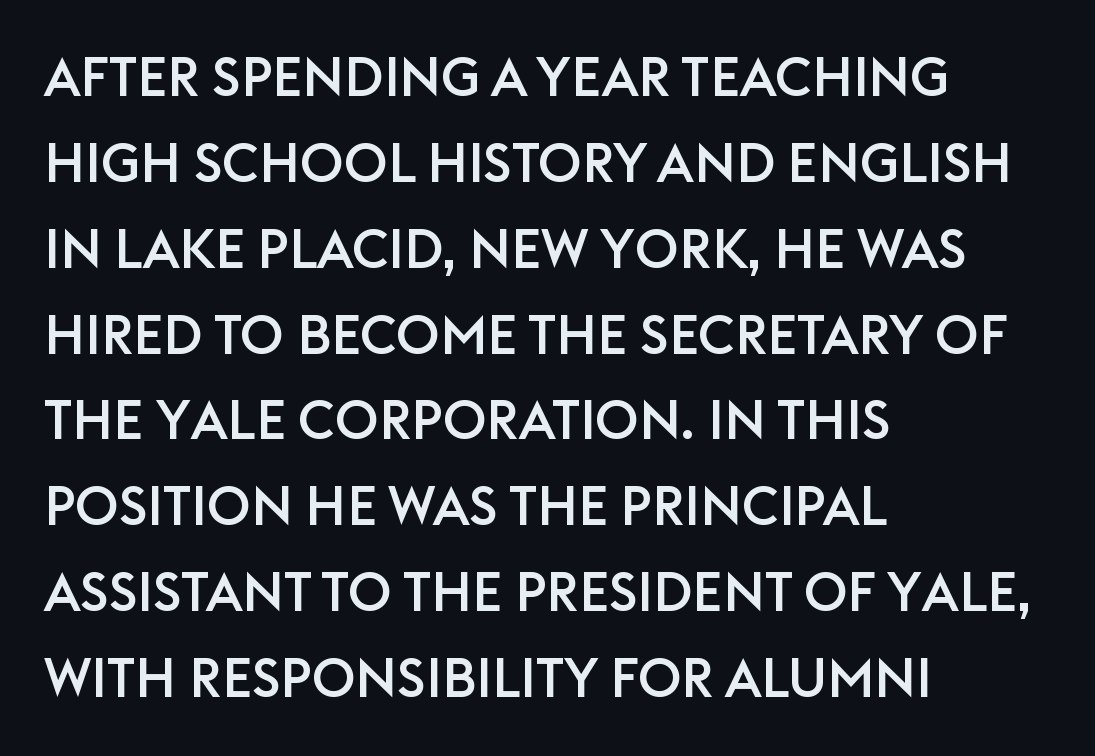
{"serif": "no", "italic": "no", "width": "normal", "stroke_contrast": "low", "x_height": "large", "monospaced": "no", "underline": "no", "align": "left", "line_spacing": "normal", "line_spacing_ratio": 1.59, "letter_spacing": "normal", "letter_spacing_em": 0.0, "glyph_px": 54}
